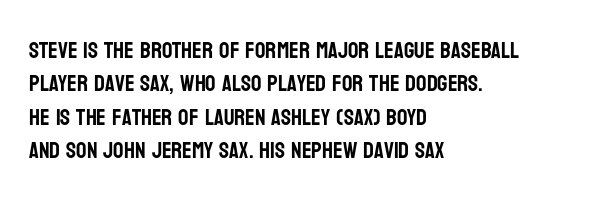
Q: Is the text italic (slanted)? A: No, it is upright.
Q: Is the text underlined? A: No.
Q: How is the paragraph aligned? A: Left-aligned.
Q: Is the spacing between letters normal or unusually wide? A: Normal.
Q: Is the spacing between lines tight, normal or loose? A: Normal.
